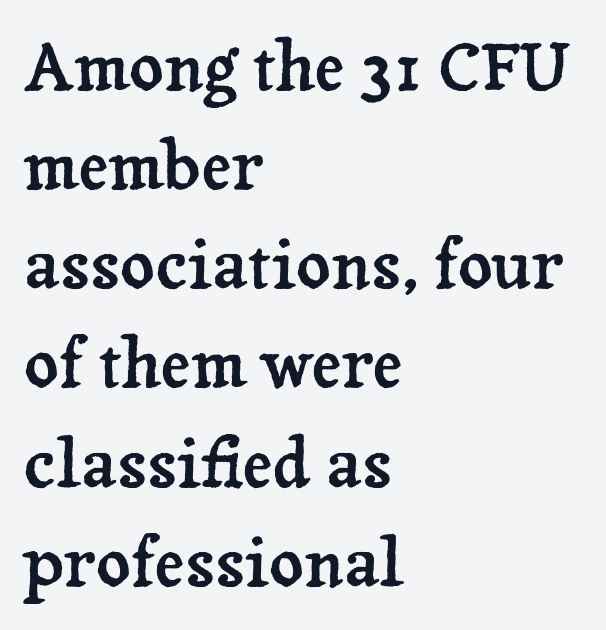
Q: Is the text italic (slanted)? A: No, it is upright.
Q: Is the typeface a serif or a sans-serif typeface? A: Serif.
Q: Is the text underlined? A: No.
Q: How is the paragraph aligned? A: Left-aligned.
Q: Is the spacing between letters normal or unusually wide? A: Normal.
Q: Is the spacing between lines tight, normal or loose? A: Normal.
Q: Width (condensed, normal, or wide)? A: Normal.
Q: Stroke contrast? A: Low.
Q: x-height? A: Medium.
Q: Monospaced? A: No.
